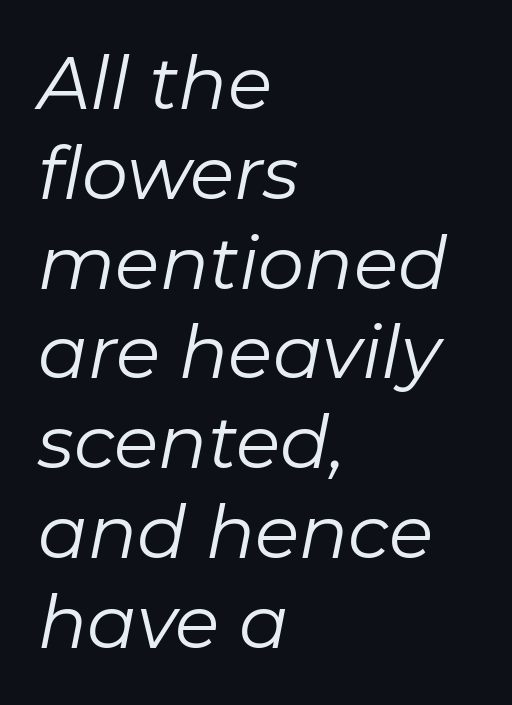
Q: Is the text bold? A: No.
Q: Is the text italic (slanted)? A: Yes, it leans right by about 11 degrees.
Q: Is the text underlined? A: No.
Q: How is the paragraph aligned? A: Left-aligned.
Q: Is the spacing between letters normal or unusually wide? A: Normal.
Q: Width (condensed, normal, or wide)? A: Normal.
Q: Stroke contrast? A: Low.
Q: x-height? A: Medium.
Q: Monospaced? A: No.
